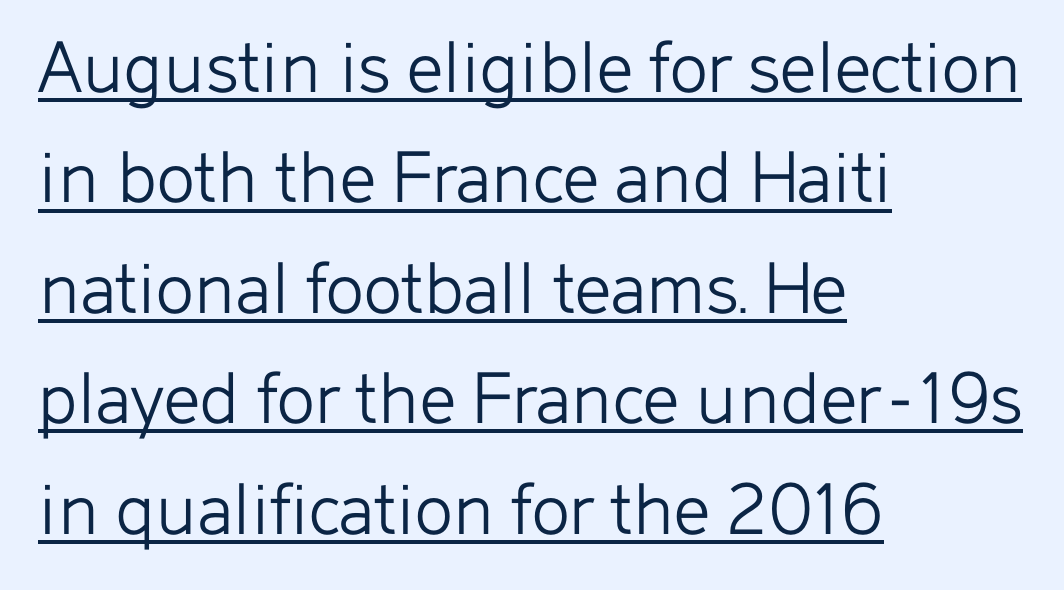
{"serif": "no", "italic": "no", "bold": "no", "weight": "light", "width": "normal", "stroke_contrast": "low", "x_height": "medium", "monospaced": "no", "underline": "yes", "align": "left", "line_spacing": "normal", "line_spacing_ratio": 1.38, "letter_spacing": "normal", "letter_spacing_em": 0.0, "glyph_px": 80}
